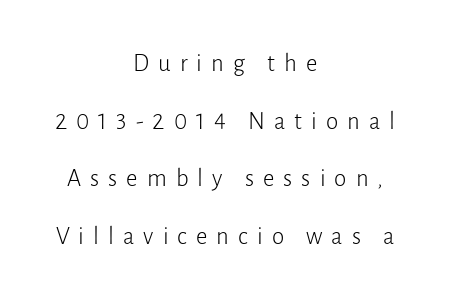
The image shows 25 px text type, upright; set centered, loose line spacing (2.31x), unusually wide letter spacing (+0.36 em), not underlined.
